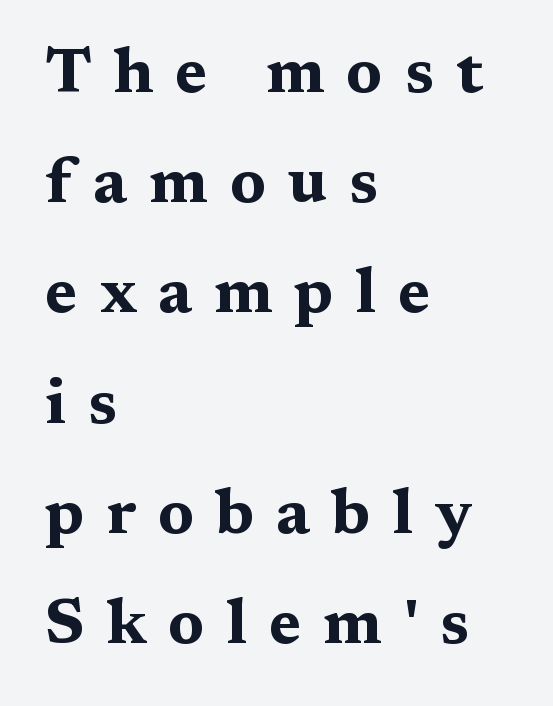
As a designer I'd log this as weight 700, bold. All the whitespace from short lines collects on the right. Quick note: underline off. The specimen reads as upright at a glance. Loose tracking; the words dissolve into strings of separated letters. You could not count columns in this text — the font is proportionally spaced.
